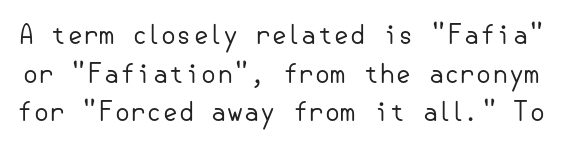
Posture: upright roman. Weight class: somewhere from thin through regular. The space directly below the letters is spotless. The face used here is rendered with its standard letterfit.
